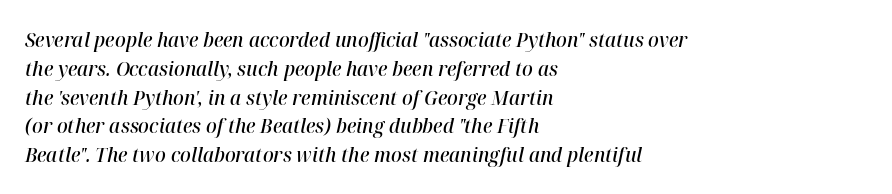
Q: Is the text bold? A: Semi-bold.
Q: Is the text italic (slanted)? A: Yes, it leans right by about 12 degrees.
Q: Is the text underlined? A: No.
Q: How is the paragraph aligned? A: Left-aligned.
Q: Is the spacing between letters normal or unusually wide? A: Normal.
Q: Is the spacing between lines tight, normal or loose? A: Normal.
